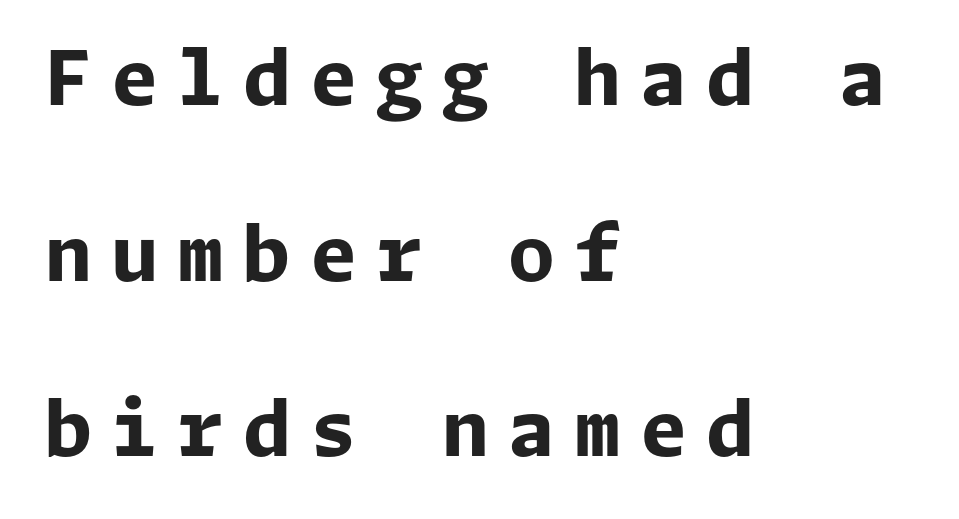
Vertically, the passage feels expansive, rows floating well apart. Heavy, bold letterforms. Classification — sans serif. Underlining? Definitely not there.
